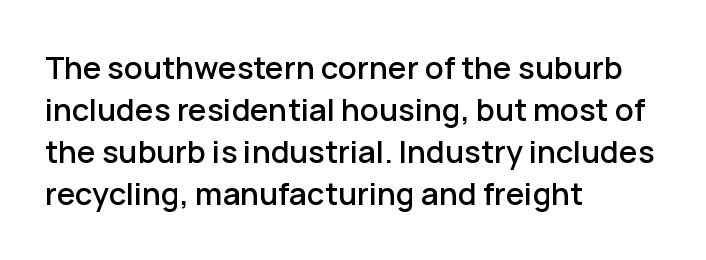
{"serif": "no", "italic": "no", "width": "normal", "stroke_contrast": "low", "x_height": "medium", "monospaced": "no", "underline": "no", "align": "left", "line_spacing": "normal", "line_spacing_ratio": 1.35, "letter_spacing": "normal", "letter_spacing_em": 0.0, "glyph_px": 31}
